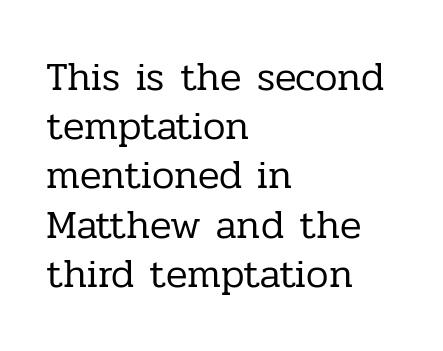
This is roman type, the default non-slanted kind. The typesetter chose a ragged-right arrangement here. Stroke mass is kept to a normal reading level or below. Character widths vary here, with narrow letters taking less room than wide ones. Tracking here is standard; glyphs follow each other at the usual distance.
